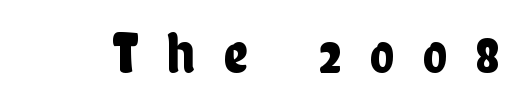
The image shows 59 px condensed sans-serif type, upright; set unusually wide letter spacing (+0.49 em), not underlined; low stroke contrast and a medium x-height.
